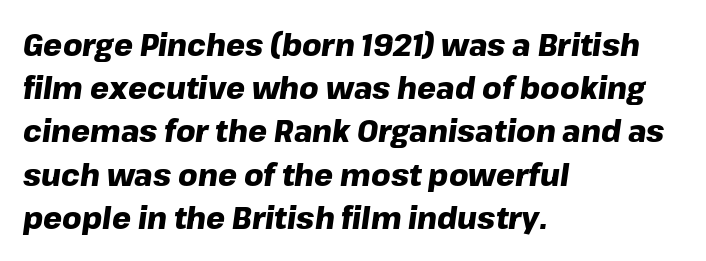
{"italic": "yes", "lean": "right", "slant_degrees": 8, "bold": "yes", "weight": "heavy", "width": "normal", "stroke_contrast": "low", "x_height": "medium", "monospaced": "no", "underline": "no", "align": "left", "line_spacing": "normal", "line_spacing_ratio": 1.44, "letter_spacing": "normal", "letter_spacing_em": 0.0, "glyph_px": 30}
